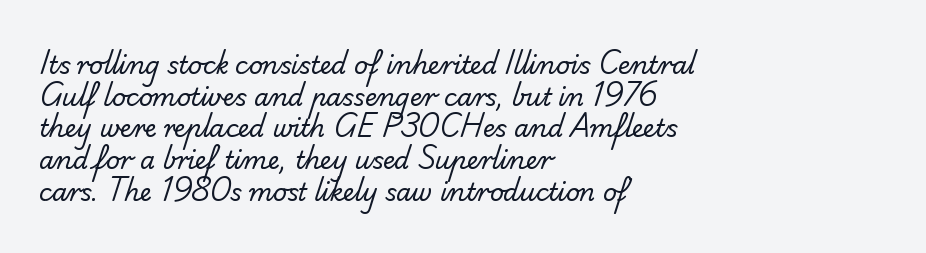
Letter spacing: default. Does the leading feel generous? No, just average. The gap between lines stays unmarked. The compositor pushed each line to the left boundary.
